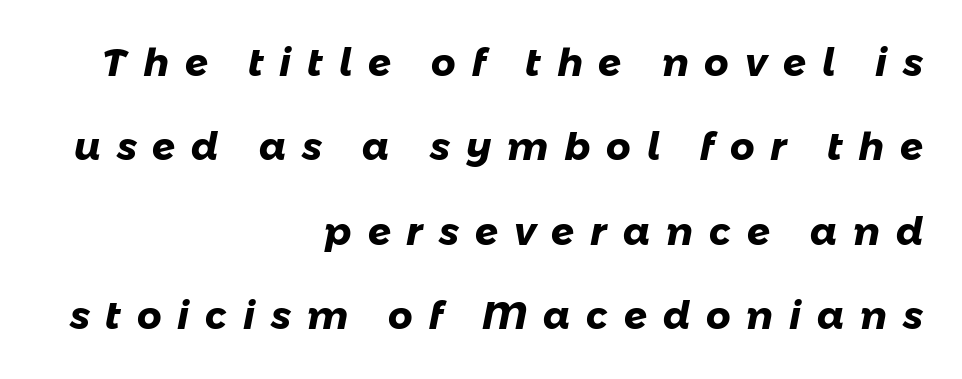
Q: Is the text bold? A: Yes.
Q: Is the typeface a serif or a sans-serif typeface? A: Sans-serif.
Q: Is the text underlined? A: No.
Q: How is the paragraph aligned? A: Right-aligned.
Q: Is the spacing between letters normal or unusually wide? A: Unusually wide.
Q: Is the spacing between lines tight, normal or loose? A: Loose.
Q: Width (condensed, normal, or wide)? A: Normal.
Q: Stroke contrast? A: Low.
Q: x-height? A: Medium.
Q: Monospaced? A: No.
